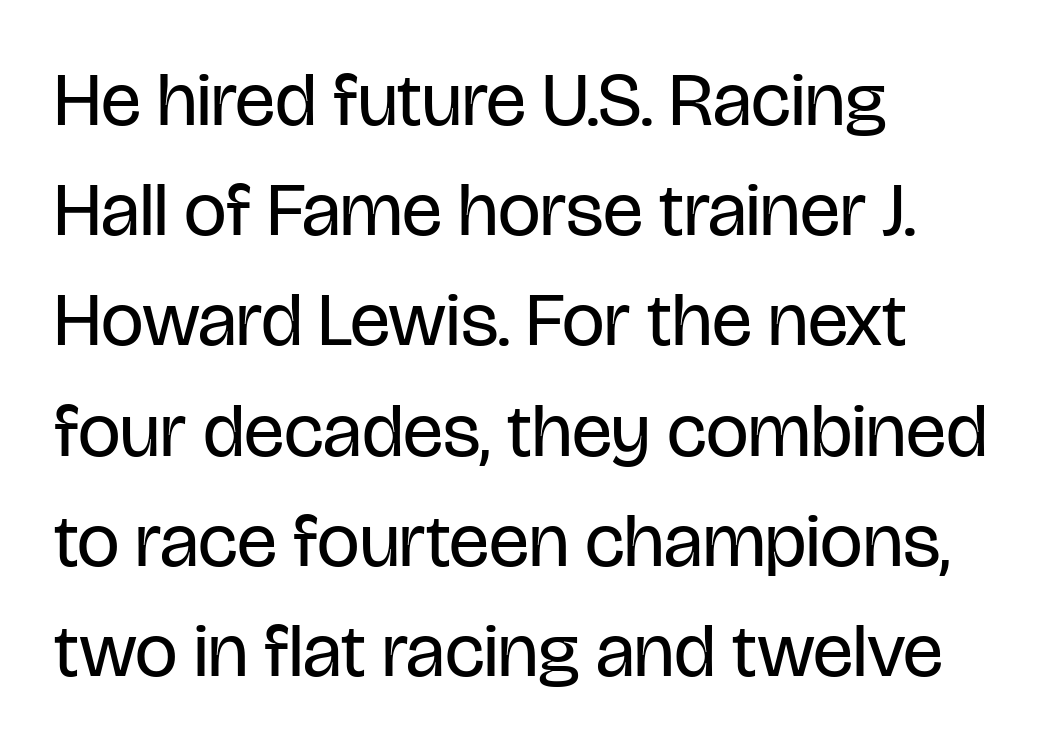
{"serif": "no", "italic": "no", "bold": "no", "weight": "regular", "width": "condensed", "stroke_contrast": "low", "x_height": "large", "monospaced": "no", "underline": "no", "align": "left", "line_spacing": "normal", "line_spacing_ratio": 1.45, "letter_spacing": "normal", "letter_spacing_em": 0.0, "glyph_px": 76}
